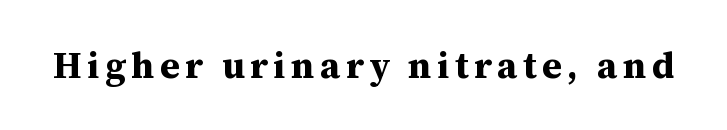
{"serif": "yes", "italic": "no", "bold": "yes", "weight": "bold", "width": "normal", "stroke_contrast": "medium", "x_height": "medium", "monospaced": "no", "underline": "no", "glyph_px": 37}
